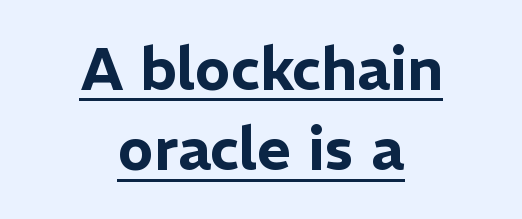
{"serif": "no", "italic": "no", "width": "normal", "stroke_contrast": "low", "x_height": "medium", "monospaced": "no", "underline": "yes", "align": "center", "line_spacing": "normal", "line_spacing_ratio": 1.36, "letter_spacing": "normal", "letter_spacing_em": 0.0, "glyph_px": 59}
